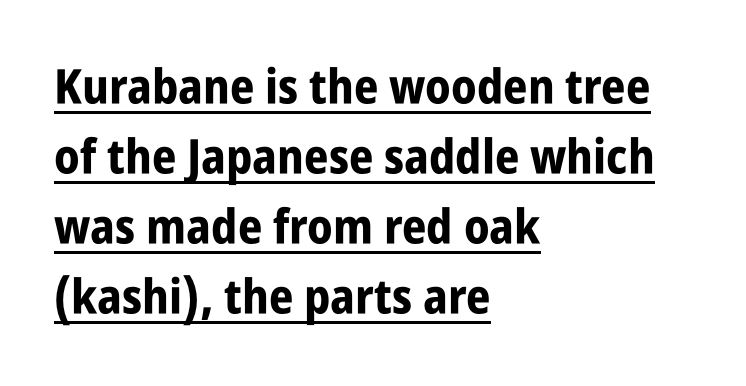
{"serif": "no", "italic": "no", "bold": "yes", "weight": "bold", "width": "condensed", "stroke_contrast": "low", "x_height": "large", "monospaced": "no", "underline": "yes", "align": "left", "line_spacing": "normal", "line_spacing_ratio": 1.46, "letter_spacing": "normal", "letter_spacing_em": 0.0, "glyph_px": 48}
